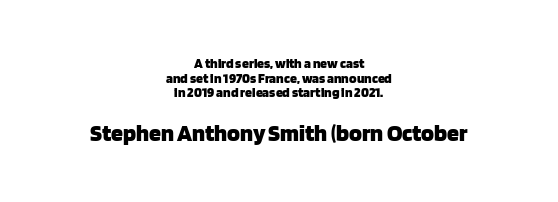
The image shows 24 px bold type, upright; set centered, tight line spacing (1.05x), normal letter spacing, not underlined; the second (bottom) block is 1.71x larger.
